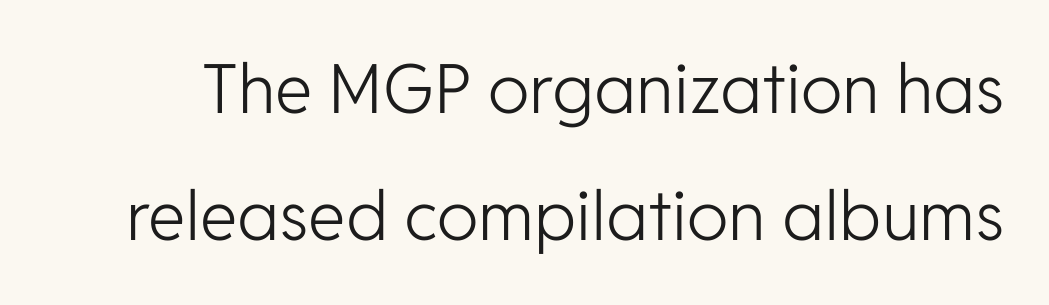
{"serif": "no", "italic": "no", "bold": "no", "weight": "light", "width": "normal", "stroke_contrast": "low", "x_height": "medium", "monospaced": "no", "underline": "no", "line_spacing_ratio": 1.87, "letter_spacing": "normal", "letter_spacing_em": 0.0, "glyph_px": 68}
